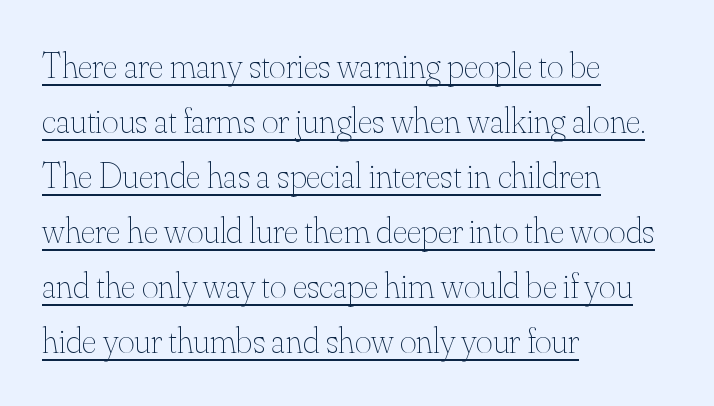
Q: Is the text bold? A: No.
Q: Is the text italic (slanted)? A: No, it is upright.
Q: Is the text underlined? A: Yes.
Q: How is the paragraph aligned? A: Left-aligned.
Q: Is the spacing between letters normal or unusually wide? A: Normal.
Q: Is the spacing between lines tight, normal or loose? A: Normal.
Q: Width (condensed, normal, or wide)? A: Normal.
Q: Stroke contrast? A: Medium.
Q: x-height? A: Small.
Q: Monospaced? A: No.
